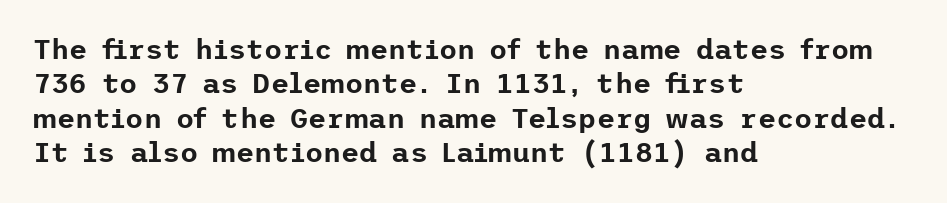
{"serif": "no", "italic": "no", "width": "normal", "stroke_contrast": "low", "x_height": "medium", "underline": "no", "align": "left", "line_spacing_ratio": 1.23, "letter_spacing": "normal", "letter_spacing_em": 0.0, "glyph_px": 28}
